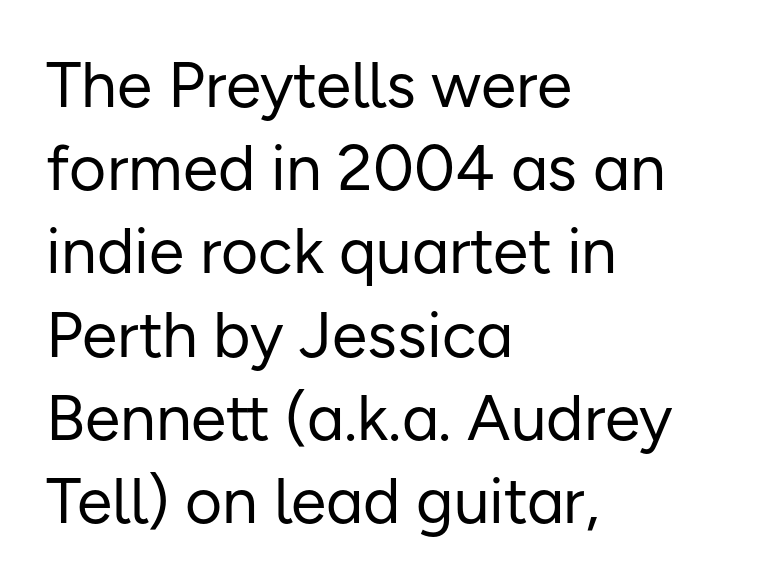
Glyph-to-glyph distance matches everyday printed text. The passage shown is typeset with a sans-serif family. Quick note: underline off. The passage shown is typed in a proportional face where columns would drift.
